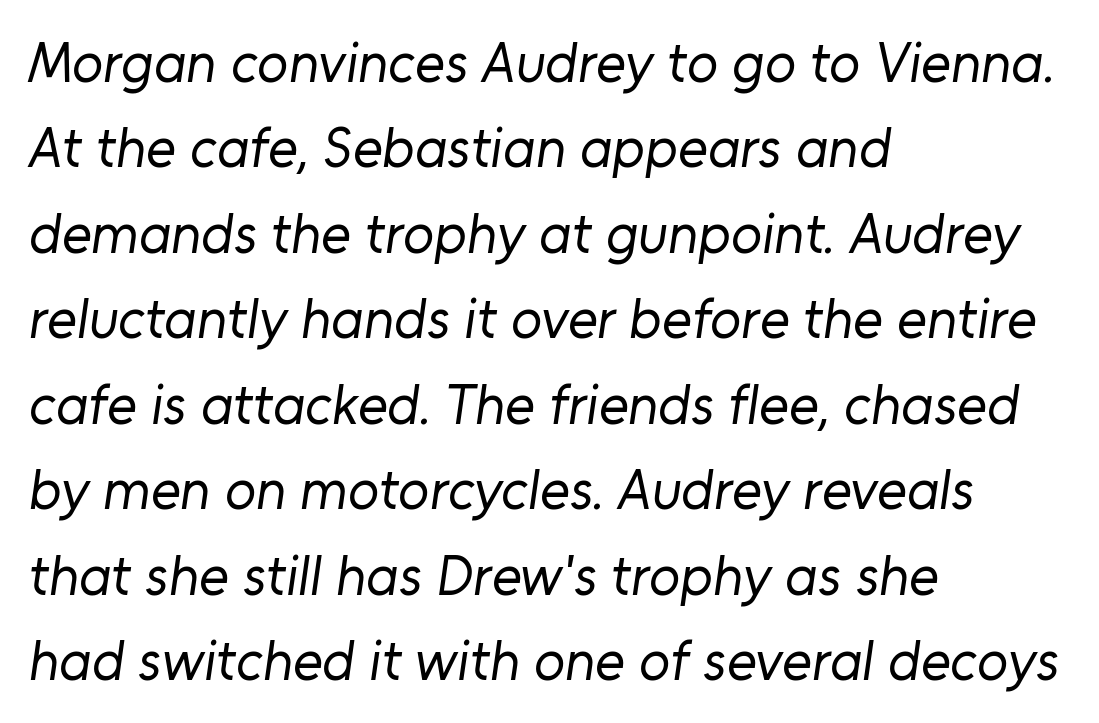
The image shows 57 px regular-weight sans-serif type; set left-aligned, normal line spacing (1.5x), normal letter spacing, not underlined; low stroke contrast and a medium x-height.
